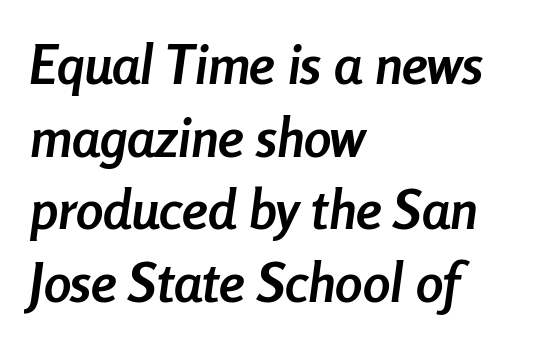
Q: Is the text bold? A: Yes.
Q: Is the text italic (slanted)? A: Yes, it leans right by about 8 degrees.
Q: Is the text underlined? A: No.
Q: How is the paragraph aligned? A: Left-aligned.
Q: Is the spacing between letters normal or unusually wide? A: Normal.
Q: Is the spacing between lines tight, normal or loose? A: Normal.
Q: Width (condensed, normal, or wide)? A: Condensed.
Q: Stroke contrast? A: Low.
Q: x-height? A: Medium.
Q: Monospaced? A: No.
